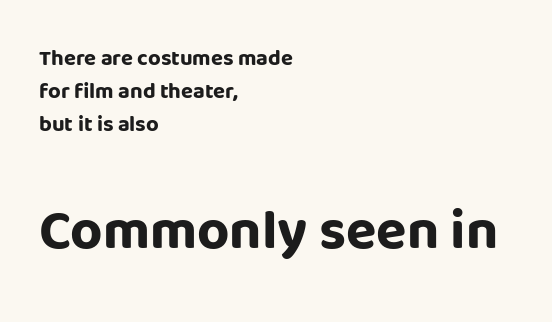
{"serif": "no", "italic": "no", "bold": "yes", "weight": "bold", "width": "normal", "stroke_contrast": "low", "x_height": "large", "monospaced": "no", "underline": "no", "align": "left", "line_spacing": "normal", "line_spacing_ratio": 1.51, "letter_spacing": "normal", "letter_spacing_em": 0.0, "larger_block": "second", "size_ratio": 2.55, "glyph_px": 56}
